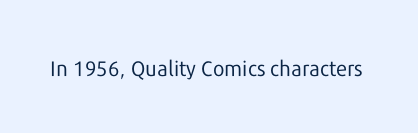
The image shows 21 px text type, upright; set normal letter spacing, not underlined.
